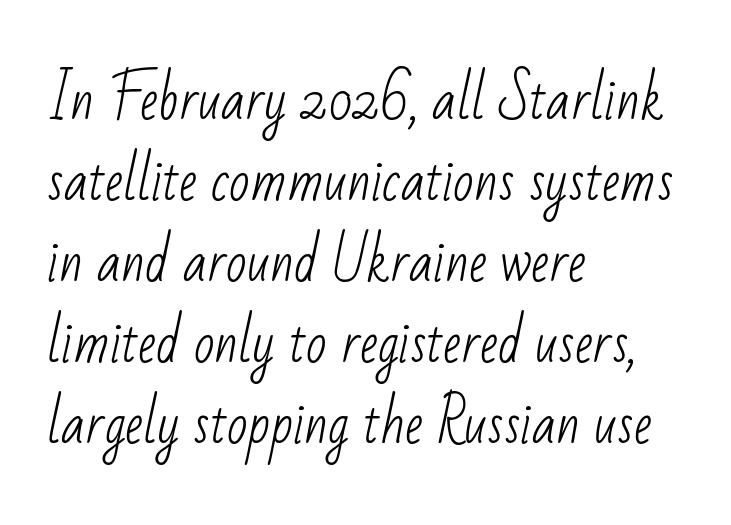
{"serif": "no", "bold": "no", "weight": "light", "width": "condensed", "stroke_contrast": "low", "x_height": "small", "monospaced": "no", "underline": "no", "align": "left", "line_spacing": "normal", "line_spacing_ratio": 1.5, "letter_spacing": "normal", "letter_spacing_em": 0.0, "glyph_px": 54}
